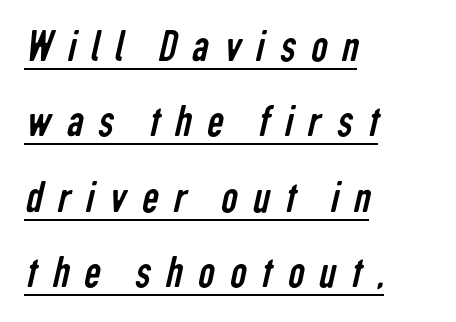
Think standard paragraph weight, or any step lighter than that. The typesetter chose a ragged-right arrangement here. Varying glyph widths throughout — classic text-font behaviour. Is there much room between lines? A standard amount, neither cramped nor airy. The type family on display is of the sans-serif kind. Does a line run under the words? Yes, clearly.
